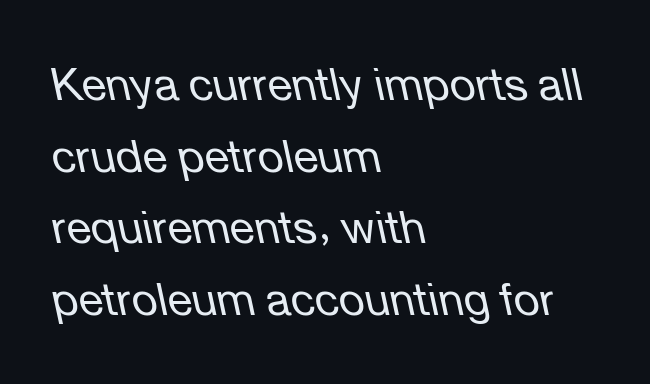
{"italic": "yes", "lean": "left", "slant_degrees": 12, "bold": "no", "weight": "regular", "width": "normal", "stroke_contrast": "low", "x_height": "medium", "monospaced": "no", "underline": "no", "align": "left", "line_spacing": "normal", "line_spacing_ratio": 1.59, "letter_spacing": "normal", "letter_spacing_em": 0.0, "glyph_px": 45}
